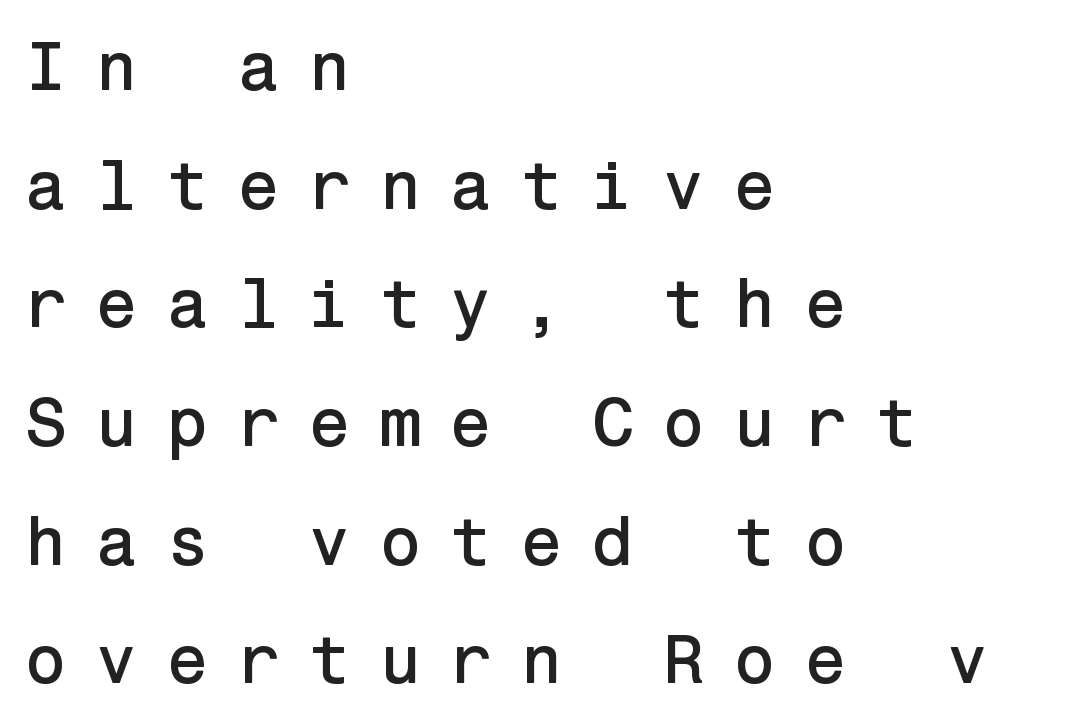
Teacher's note: observe the even left margin — that is flush-left alignment. Regarding serifs, this sample does without them. Italic? Not at all — the glyphs are vertical. Has an underline been added? It has not. Between one letter and the next there's a generous, obvious gap.
